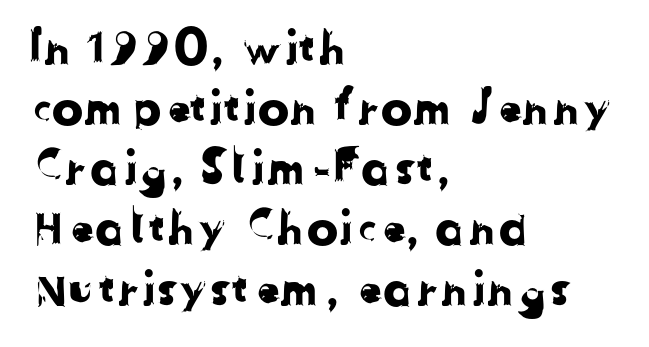
The image shows 47 px sans-serif type; set left-aligned, normal line spacing (1.28x), normal letter spacing, not underlined; low stroke contrast and a medium x-height.
